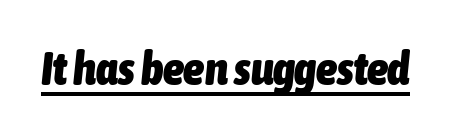
Q: Is the text bold? A: Yes.
Q: Is the text italic (slanted)? A: Yes, it leans right by about 6 degrees.
Q: Is the text underlined? A: Yes.
Q: Is the spacing between letters normal or unusually wide? A: Normal.
Q: Width (condensed, normal, or wide)? A: Condensed.
Q: Stroke contrast? A: Low.
Q: x-height? A: Medium.
Q: Monospaced? A: No.
